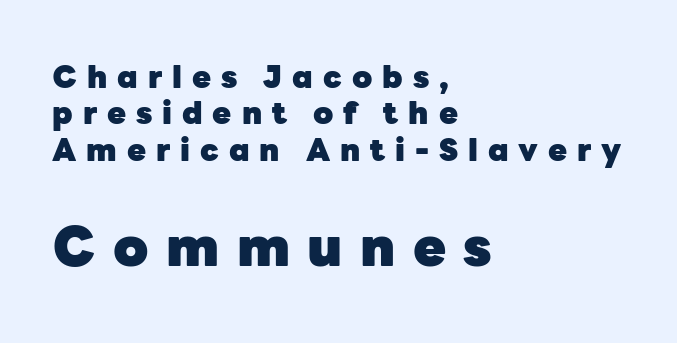
The image shows 54 px heavy sans-serif type, upright; set left-aligned, line spacing 1.17x, unusually wide letter spacing (+0.32 em), not underlined; the second (bottom) block is 1.74x larger; low stroke contrast and a medium x-height.
